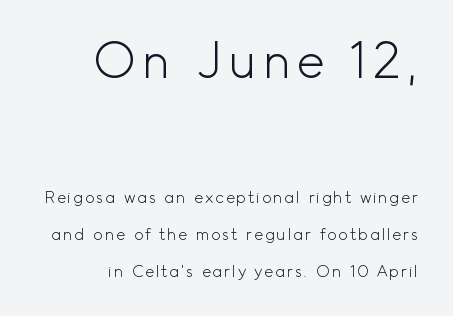
Check where the strokes stop: nothing finishes them off — pure sans. Visually, the top section dominates because its glyphs are scaled up. A bare baseline throughout the passage. These lines are set flush right with a ragged left edge. No italicization has been applied; the sample stays upright. A light-to-regular cut is what we see here.
